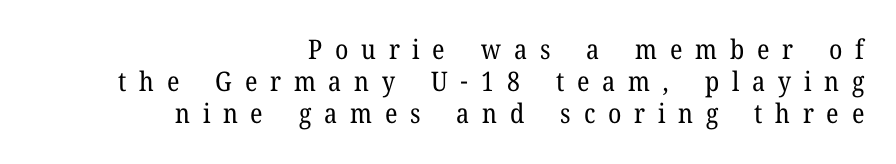
A roman cut, with each character standing at attention. The rag falls on the left side of this text block. In terms of letterspacing, this is a distinctly airy, spread setting. Check the space under the baseline: it is left empty.
